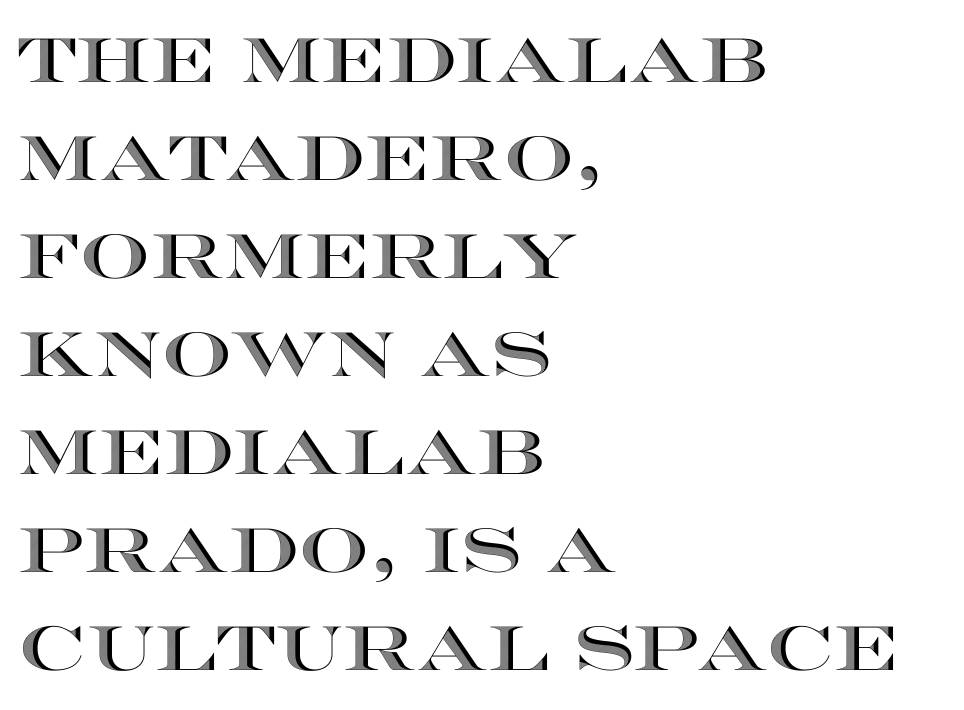
The image shows 62 px wide type, upright; set left-aligned, normal line spacing (1.58x), normal letter spacing, not underlined; a large x-height.
